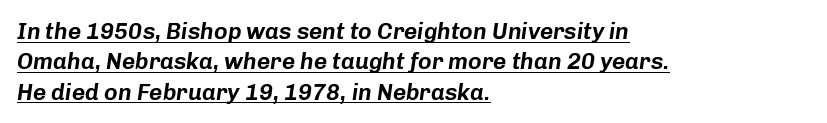
Rows of type keep a routine distance in the vertical direction. These lines keep a tight, regular rhythm from letter to letter. When letters slant like this, we call the style italic. The sample's only ornament is a line tracing under the words.
